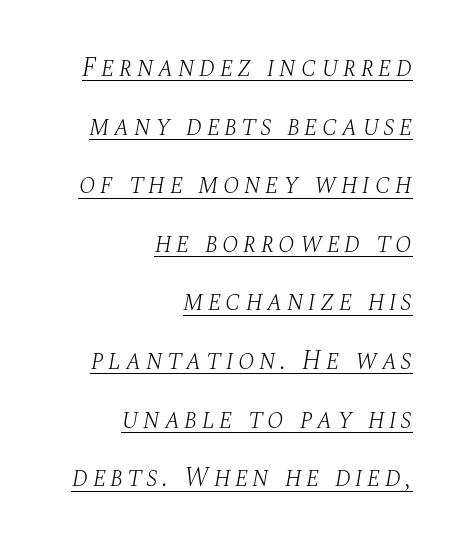
The image shows 27 px text type, italic (leaning right); set right-aligned, loose line spacing (2.17x), underlined.
